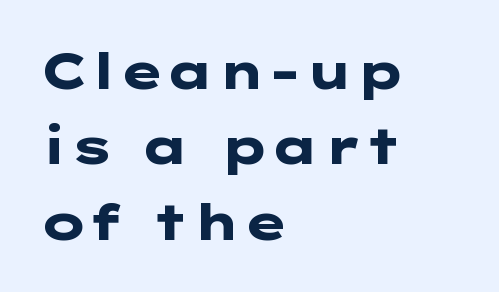
The image shows 50 px heavy, wide sans-serif type, upright; set left-aligned, normal line spacing (1.51x), normal letter spacing, not underlined; low stroke contrast and a medium x-height.
